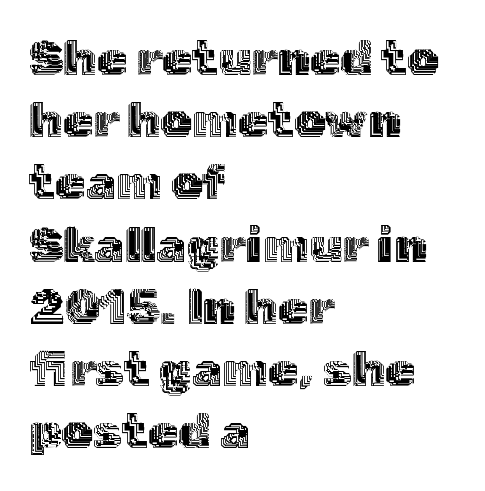
The image shows 49 px text type, upright; set left-aligned, normal line spacing (1.27x), normal letter spacing, not underlined; a medium x-height.
